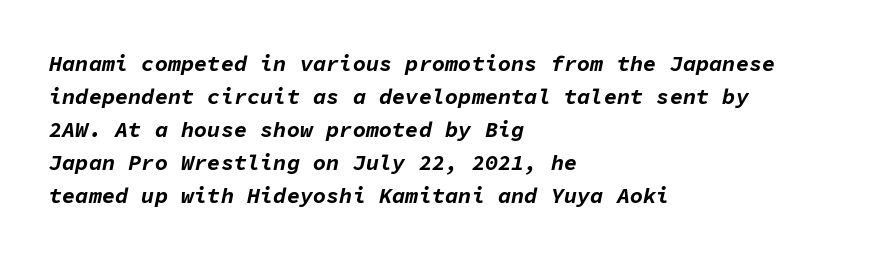
The image shows 22 px bold type, italic (leaning right); set left-aligned, normal line spacing (1.5x), normal letter spacing, not underlined.
